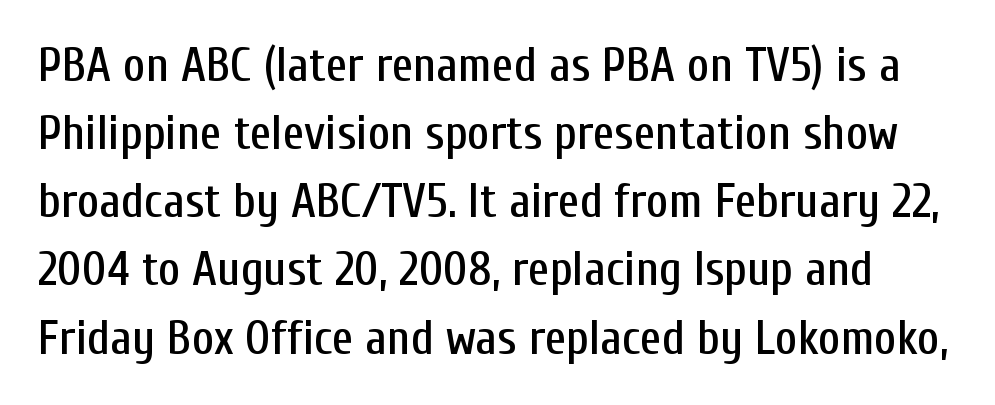
{"serif": "no", "italic": "no", "width": "condensed", "stroke_contrast": "low", "x_height": "medium", "monospaced": "no", "underline": "no", "line_spacing": "normal", "line_spacing_ratio": 1.42, "letter_spacing": "normal", "letter_spacing_em": 0.0, "glyph_px": 48}
